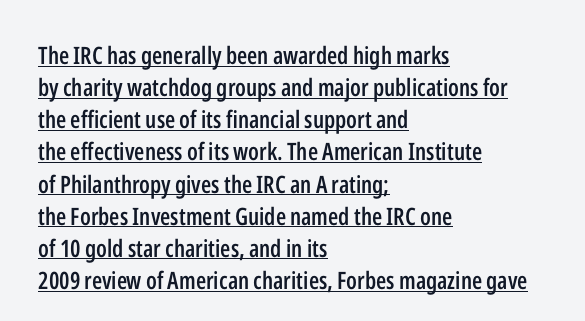
The image shows 24 px text type, upright; set left-aligned, normal line spacing (1.34x), normal letter spacing, underlined.
